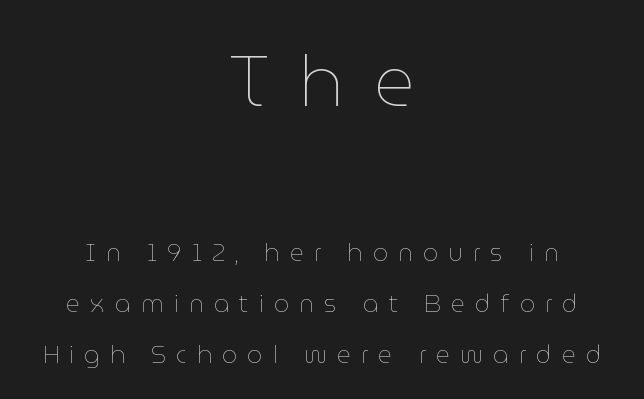
Q: Is the text bold? A: No.
Q: Is the text italic (slanted)? A: No, it is upright.
Q: Is the text underlined? A: No.
Q: How is the paragraph aligned? A: Centered.
Q: Is the spacing between letters normal or unusually wide? A: Unusually wide.
Q: Is the spacing between lines tight, normal or loose? A: Loose.
Q: Which block of text is set in a larger size, the first (top) or the second (bottom)? A: The first (top) one.
Q: Width (condensed, normal, or wide)? A: Normal.
Q: Stroke contrast? A: Low.
Q: x-height? A: Medium.
Q: Monospaced? A: No.
